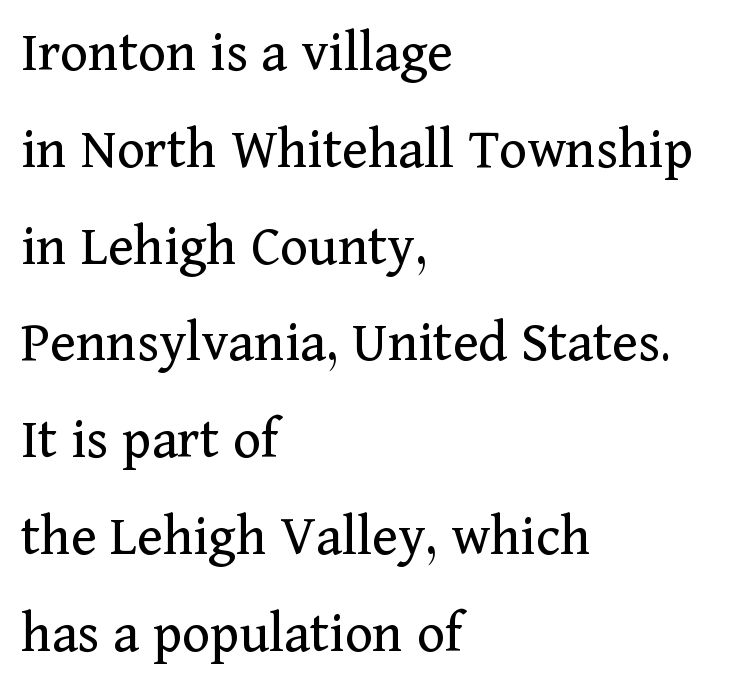
{"serif": "yes", "italic": "no", "bold": "no", "weight": "regular", "width": "normal", "stroke_contrast": "medium", "x_height": "medium", "monospaced": "no", "underline": "no", "align": "left", "line_spacing": "normal", "line_spacing_ratio": 1.64, "letter_spacing": "normal", "letter_spacing_em": 0.0, "glyph_px": 59}
